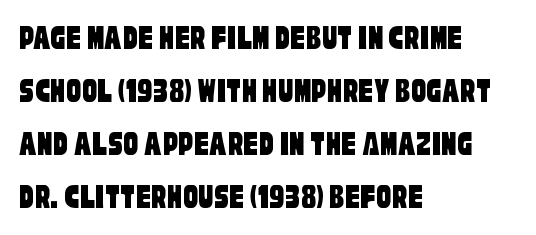
{"serif": "no", "width": "condensed", "stroke_contrast": "low", "x_height": "large", "monospaced": "no", "underline": "no", "align": "left", "line_spacing": "normal", "line_spacing_ratio": 1.43, "letter_spacing": "normal", "letter_spacing_em": 0.0, "glyph_px": 37}
